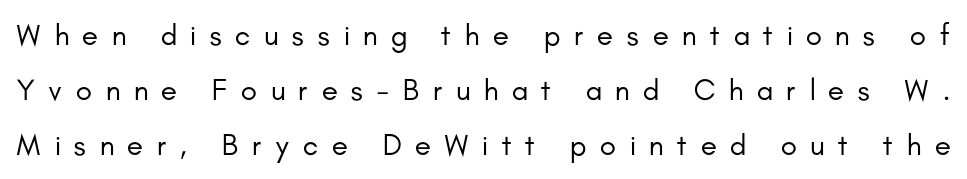
Q: Is the text bold? A: No.
Q: Is the text italic (slanted)? A: No, it is upright.
Q: Is the typeface a serif or a sans-serif typeface? A: Sans-serif.
Q: Is the text underlined? A: No.
Q: Is the spacing between letters normal or unusually wide? A: Unusually wide.
Q: Width (condensed, normal, or wide)? A: Normal.
Q: Stroke contrast? A: Low.
Q: x-height? A: Small.
Q: Monospaced? A: No.
